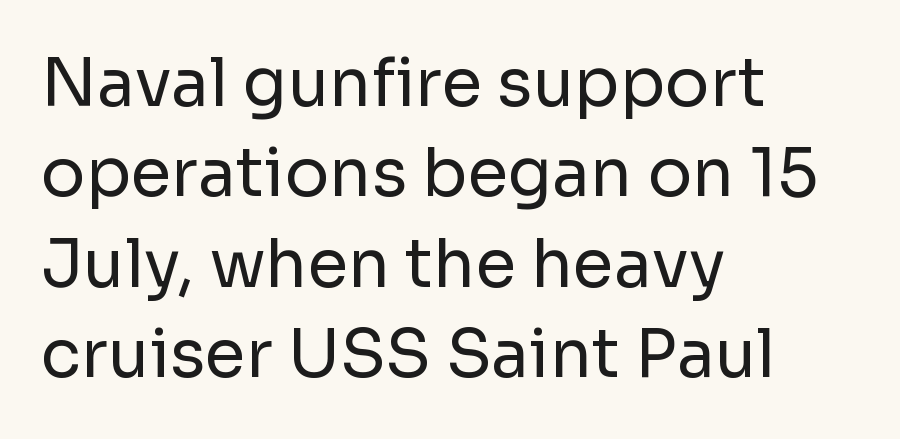
All the whitespace from short lines collects on the right. A typesetter would call this proportional, since set widths differ per character. These glyphs show unthickened strokes, regular width or finer. The rendering keeps characters at their native spacing.
